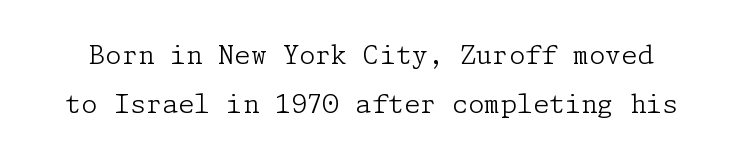
The lettering holds an erect, upright posture throughout. Descenders are the only things crossing below the line. The face looks like a standard text weight, possibly lighter. Honestly, the letter spacing is just normal — you wouldn't notice it.
